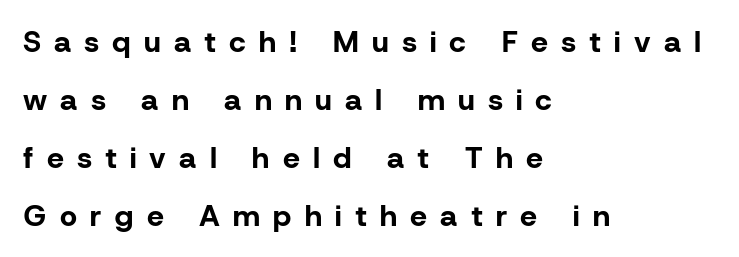
The image shows 30 px bold sans-serif type, upright; set left-aligned, loose line spacing (1.93x), unusually wide letter spacing (+0.44 em), not underlined; low stroke contrast and a medium x-height.
